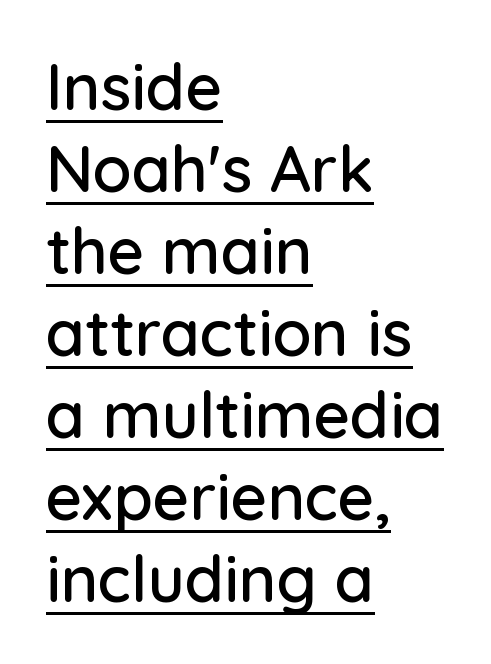
Q: Is the text italic (slanted)? A: No, it is upright.
Q: Is the typeface a serif or a sans-serif typeface? A: Sans-serif.
Q: Is the text underlined? A: Yes.
Q: How is the paragraph aligned? A: Left-aligned.
Q: Is the spacing between letters normal or unusually wide? A: Normal.
Q: Is the spacing between lines tight, normal or loose? A: Normal.
Q: Width (condensed, normal, or wide)? A: Normal.
Q: Stroke contrast? A: Low.
Q: x-height? A: Medium.
Q: Monospaced? A: No.
